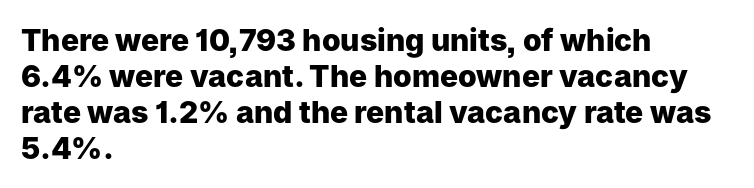
Q: Is the text bold? A: Yes.
Q: Is the text italic (slanted)? A: No, it is upright.
Q: Is the typeface a serif or a sans-serif typeface? A: Sans-serif.
Q: Is the text underlined? A: No.
Q: How is the paragraph aligned? A: Left-aligned.
Q: Is the spacing between letters normal or unusually wide? A: Normal.
Q: Width (condensed, normal, or wide)? A: Normal.
Q: Stroke contrast? A: Low.
Q: x-height? A: Medium.
Q: Monospaced? A: No.
